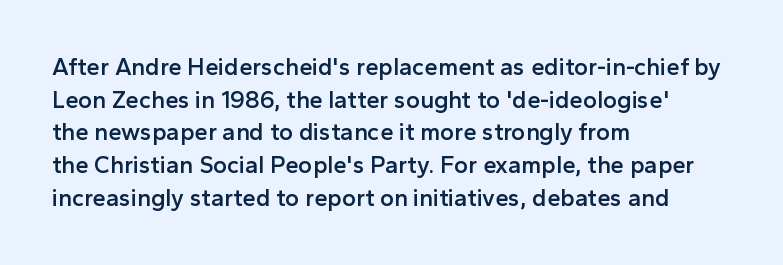
Q: Is the text bold? A: Semi-bold.
Q: Is the text italic (slanted)? A: No, it is upright.
Q: Is the text underlined? A: No.
Q: How is the paragraph aligned? A: Left-aligned.
Q: Is the spacing between letters normal or unusually wide? A: Normal.
Q: Is the spacing between lines tight, normal or loose? A: Normal.
